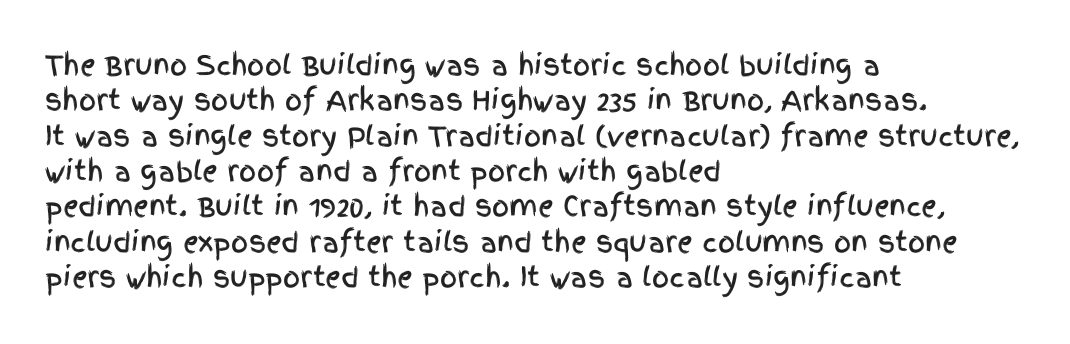
Interline gaps are of average width in this sample. The axis of the letterforms is exactly vertical. Casual observation: everything's shoved over to the left. These lines keep a tight, regular rhythm from letter to letter. Unmarked baselines from the first word to the last.
